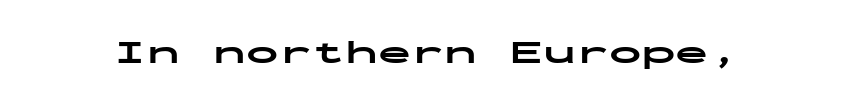
Q: Is the text bold? A: Yes.
Q: Is the text italic (slanted)? A: No, it is upright.
Q: Is the typeface a serif or a sans-serif typeface? A: Sans-serif.
Q: Is the text underlined? A: No.
Q: Is the spacing between letters normal or unusually wide? A: Normal.
Q: Width (condensed, normal, or wide)? A: Wide.
Q: Stroke contrast? A: Low.
Q: x-height? A: Medium.
Q: Monospaced? A: Yes.
